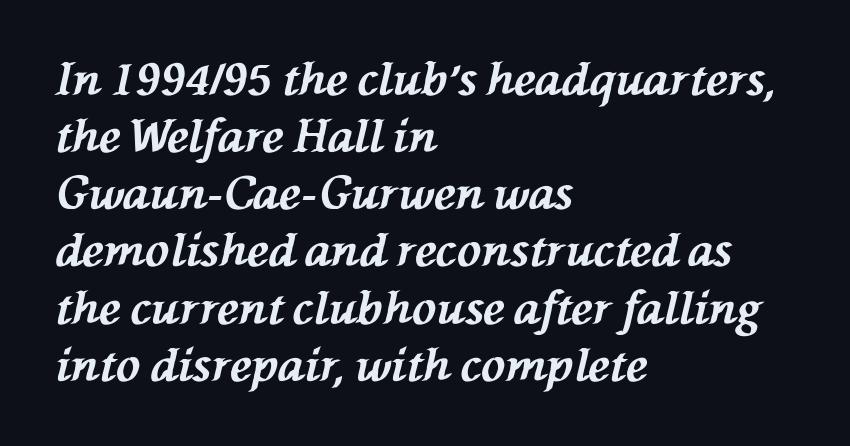
The glyphs have the mass of a bold cut. Beneath every word, the page is bare. The letterforms sit shoulder to shoulder at normal distance. One-word summary of the alignment: left. Regarding leading, the lines here are spaced in the standard way. You could not count columns in this text — the font is proportionally spaced.
